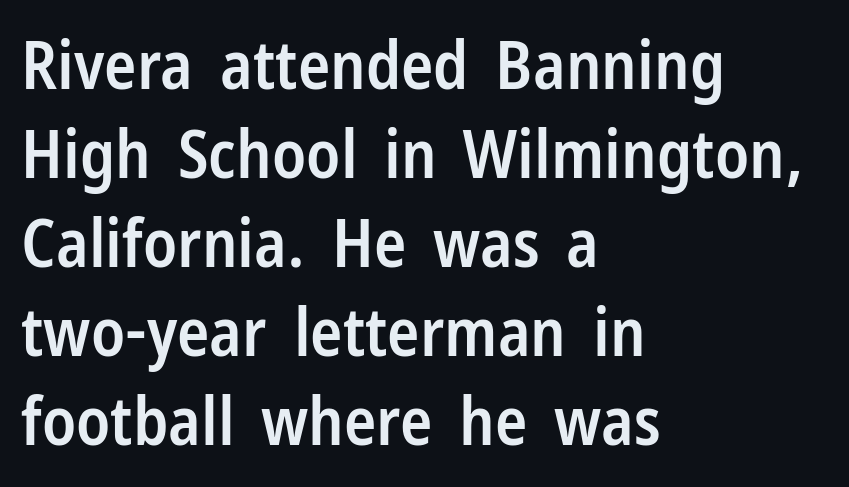
A typesetter would call this proportional, since set widths differ per character. Evenly set lines give the paragraph a standard silhouette. Observe the ordinary spacing: letters are neighbours, not strangers. The gap between lines stays unmarked. Heft: intermediate — a semibold.
